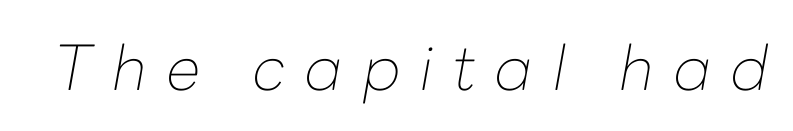
Q: Is the text bold? A: No.
Q: Is the text italic (slanted)? A: Yes, it leans right by about 10 degrees.
Q: Is the text underlined? A: No.
Q: Is the spacing between letters normal or unusually wide? A: Unusually wide.
Q: Width (condensed, normal, or wide)? A: Normal.
Q: Stroke contrast? A: Low.
Q: x-height? A: Medium.
Q: Monospaced? A: No.
